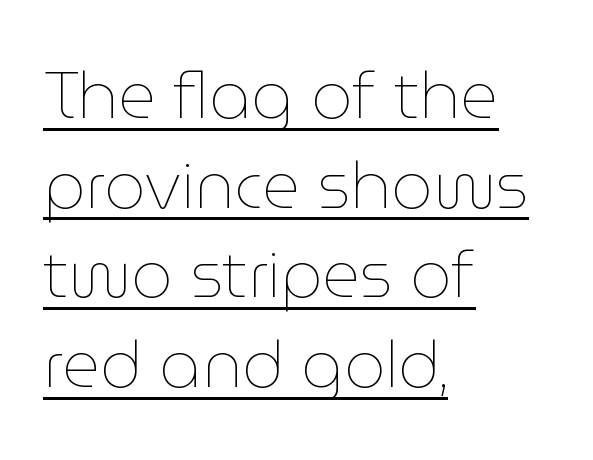
The lines sit at an ordinary, default distance from one another. Is the block centered? No — it sits flush against the left margin. The rendering uses natural spacing where letterforms have individual widths. Stroke mass is kept to a normal reading level or below. These lines were composed using upright roman letters.
